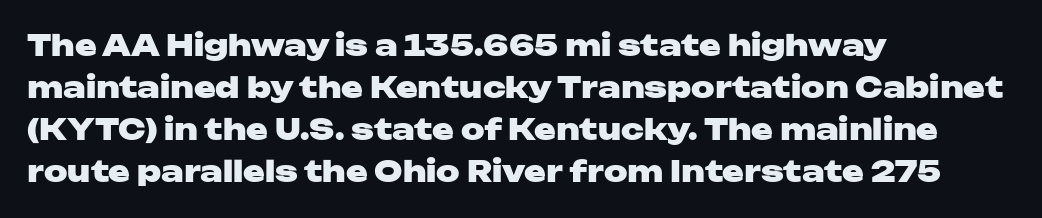
{"serif": "no", "italic": "no", "bold": "yes", "weight": "heavy", "width": "wide", "stroke_contrast": "low", "x_height": "medium", "monospaced": "no", "underline": "no", "align": "left", "line_spacing": "normal", "line_spacing_ratio": 1.45, "letter_spacing": "normal", "letter_spacing_em": 0.0, "glyph_px": 29}
